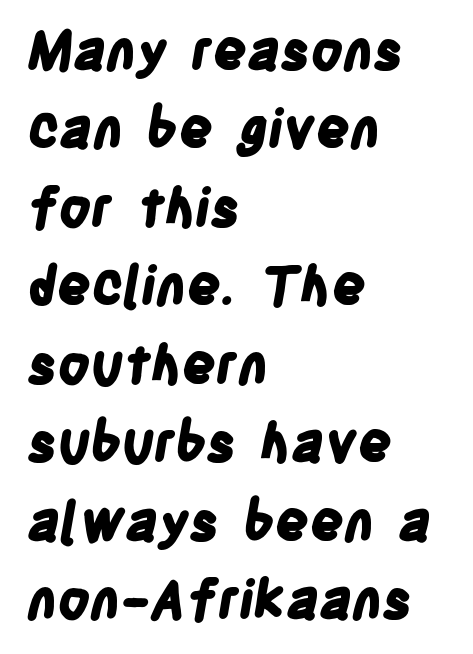
{"serif": "no", "bold": "yes", "weight": "bold", "width": "condensed", "stroke_contrast": "low", "x_height": "large", "monospaced": "no", "underline": "no", "align": "left", "line_spacing": "normal", "line_spacing_ratio": 1.48, "letter_spacing": "normal", "letter_spacing_em": 0.0, "glyph_px": 53}
